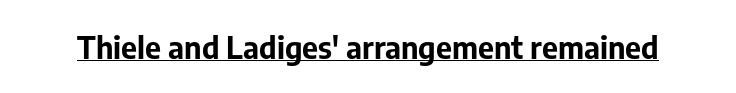
{"serif": "no", "italic": "no", "bold": "yes", "weight": "bold", "width": "normal", "stroke_contrast": "low", "x_height": "medium", "monospaced": "no", "underline": "yes", "letter_spacing": "normal", "letter_spacing_em": 0.0, "glyph_px": 31}
